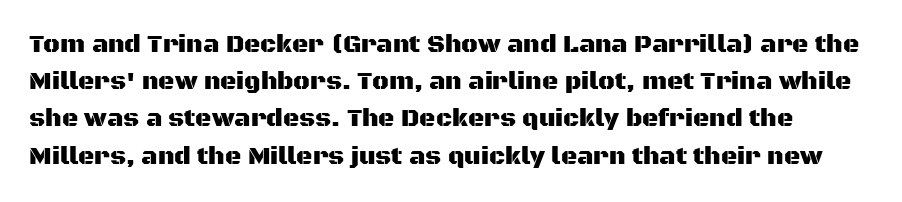
No extra tracking has been applied to these lines. This rendering features lettering with no underline. The type sits square on the baseline with zero lean. What's the leading like? Ordinary, nothing unusual.
